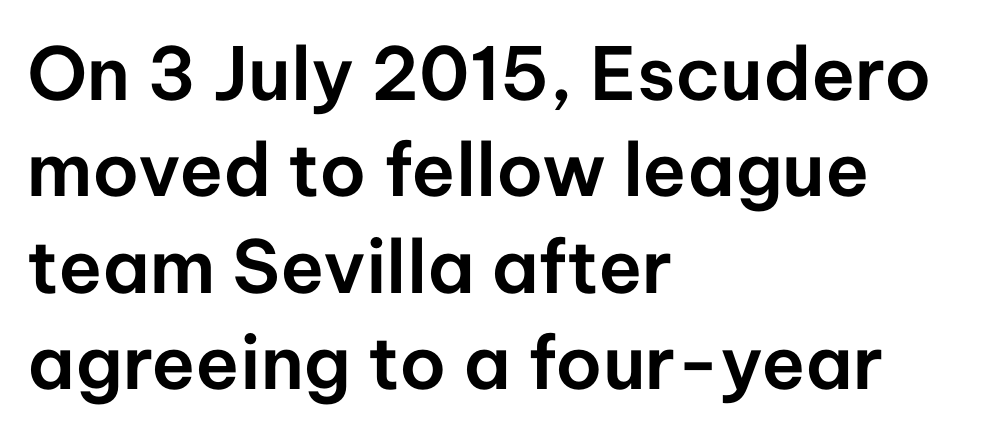
The image shows 73 px sans-serif type, upright; set left-aligned, normal line spacing (1.32x), normal letter spacing, not underlined; low stroke contrast and a medium x-height.
